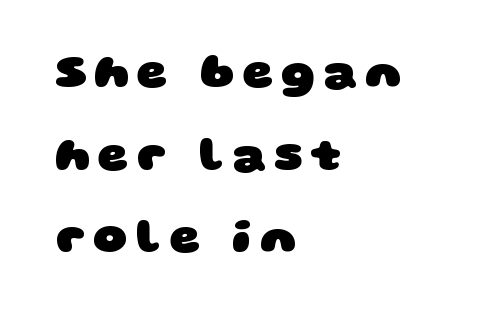
Q: Is the text bold? A: Yes.
Q: Is the typeface a serif or a sans-serif typeface? A: Sans-serif.
Q: Is the text underlined? A: No.
Q: How is the paragraph aligned? A: Left-aligned.
Q: Width (condensed, normal, or wide)? A: Wide.
Q: Stroke contrast? A: Low.
Q: x-height? A: Large.
Q: Monospaced? A: No.
